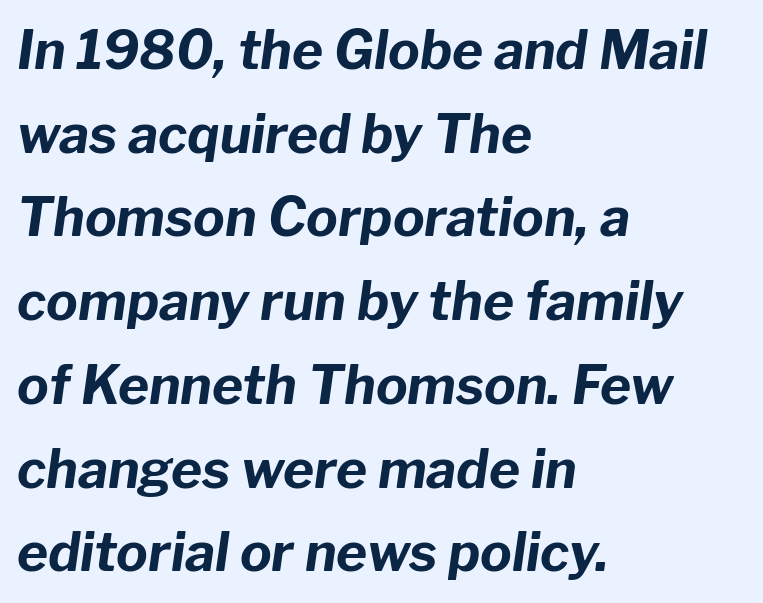
The rendering applies a slant to the glyphs. A typesetter would call this leading conventional body-copy spacing. If you drew a ruler down the left edge, every line would touch it. Bare-footed words on every line. Caption: bold face, heavy strokes.
